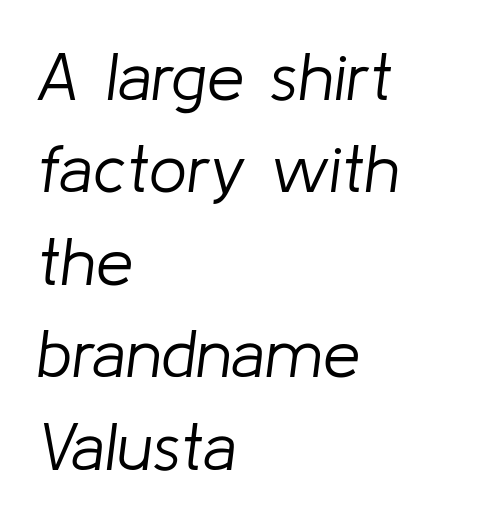
The image shows 67 px light type, italic (leaning right); set left-aligned, normal line spacing (1.38x), normal letter spacing, not underlined; low stroke contrast and a medium x-height.
